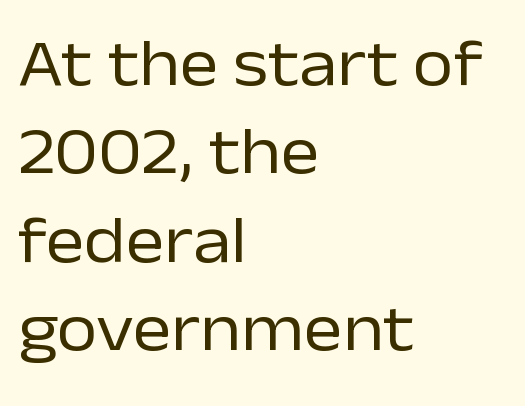
Q: Is the text bold? A: No.
Q: Is the text italic (slanted)? A: No, it is upright.
Q: Is the typeface a serif or a sans-serif typeface? A: Sans-serif.
Q: Is the text underlined? A: No.
Q: How is the paragraph aligned? A: Left-aligned.
Q: Is the spacing between letters normal or unusually wide? A: Normal.
Q: Is the spacing between lines tight, normal or loose? A: Normal.
Q: Width (condensed, normal, or wide)? A: Normal.
Q: Stroke contrast? A: Low.
Q: x-height? A: Medium.
Q: Monospaced? A: No.
